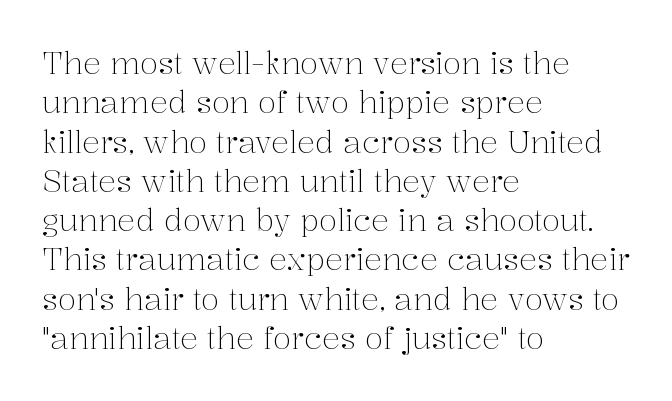
{"serif": "yes", "italic": "no", "bold": "no", "weight": "light", "width": "normal", "stroke_contrast": "medium", "x_height": "medium", "monospaced": "no", "underline": "no", "align": "left", "line_spacing": "normal", "line_spacing_ratio": 1.31, "letter_spacing": "normal", "letter_spacing_em": 0.0, "glyph_px": 30}
